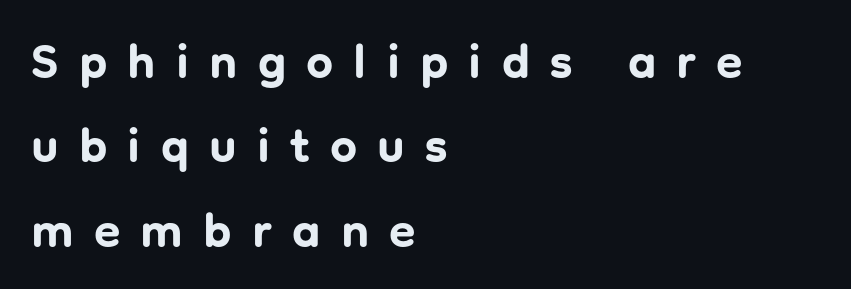
The gaps between neighbouring characters are conspicuously large. Check the space under the baseline: it is left empty. This is heavy type, rendered in bold. Ascenders rise straight up at ninety degrees.
